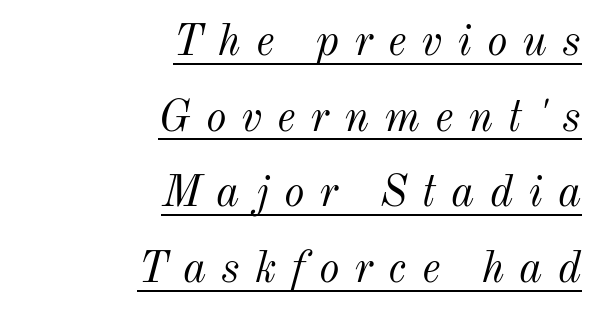
{"italic": "yes", "lean": "right", "slant_degrees": 12, "bold": "no", "weight": "light", "width": "normal", "stroke_contrast": "medium", "x_height": "small", "monospaced": "no", "underline": "yes", "align": "right", "line_spacing_ratio": 1.72, "letter_spacing": "wide", "letter_spacing_em": 0.34, "glyph_px": 44}
